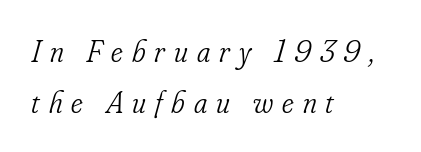
The image shows 31 px light, condensed serif type, italic (leaning right); set left-aligned, normal line spacing (1.63x), unusually wide letter spacing (+0.29 em), not underlined; low stroke contrast and a small x-height.
